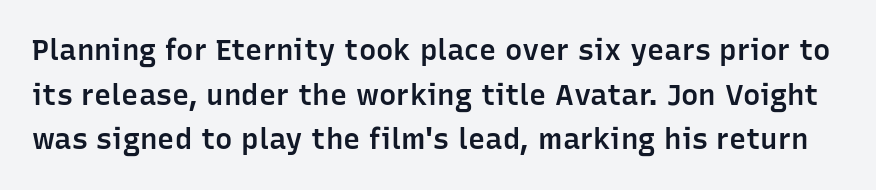
The image shows 29 px semibold sans-serif type, upright; set normal line spacing (1.54x), normal letter spacing, not underlined; low stroke contrast and a medium x-height.
